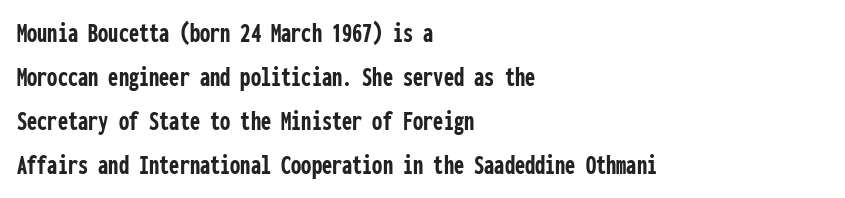
{"serif": "no", "italic": "no", "bold": "yes", "weight": "semibold", "width": "condensed", "stroke_contrast": "low", "x_height": "medium", "monospaced": "yes", "underline": "no", "align": "left", "line_spacing": "normal", "line_spacing_ratio": 1.52, "letter_spacing": "normal", "letter_spacing_em": 0.0, "glyph_px": 29}
